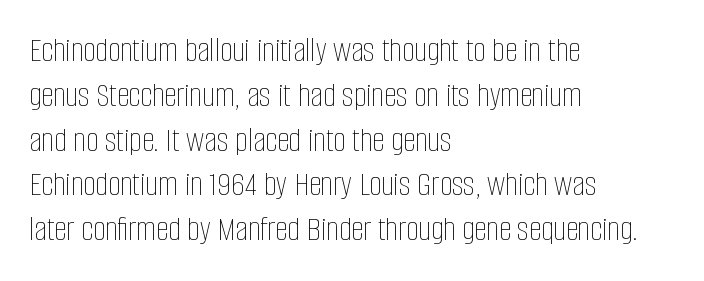
Q: Is the text bold? A: No.
Q: Is the text italic (slanted)? A: No, it is upright.
Q: Is the text underlined? A: No.
Q: How is the paragraph aligned? A: Left-aligned.
Q: Is the spacing between letters normal or unusually wide? A: Normal.
Q: Is the spacing between lines tight, normal or loose? A: Normal.
Q: Width (condensed, normal, or wide)? A: Condensed.
Q: Stroke contrast? A: Low.
Q: x-height? A: Large.
Q: Monospaced? A: No.
